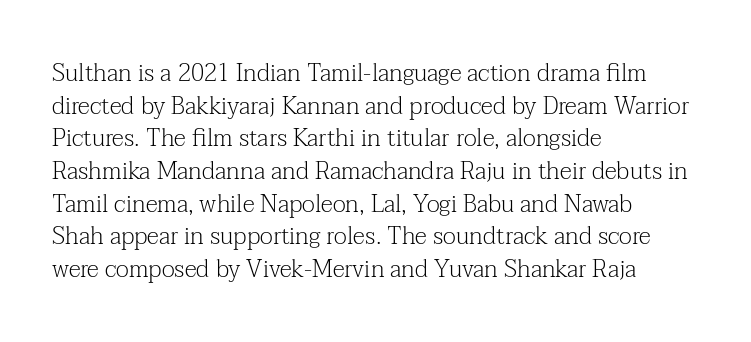
The image shows 24 px text type, upright; set left-aligned, normal line spacing (1.36x), normal letter spacing, not underlined.
